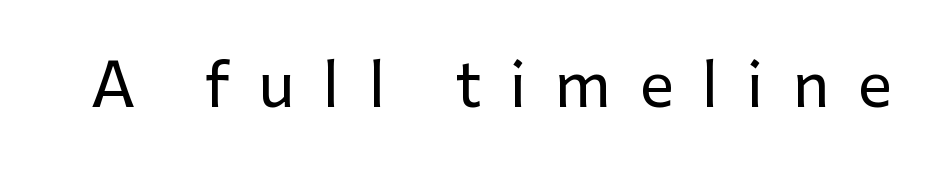
The image shows 60 px sans-serif type, upright; set unusually wide letter spacing (+0.48 em), not underlined; low stroke contrast and a medium x-height.
